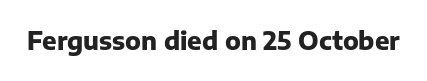
{"italic": "no", "bold": "yes", "underline": "no", "letter_spacing": "normal", "letter_spacing_em": 0.0, "glyph_px": 24}
